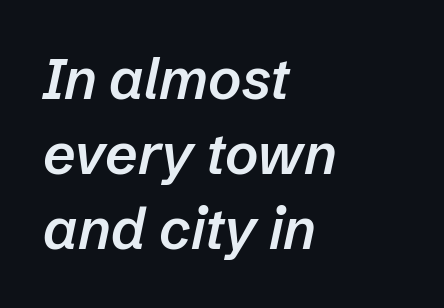
The image shows 57 px semibold type, italic (leaning right); set left-aligned, normal line spacing (1.32x), normal letter spacing, not underlined; low stroke contrast and a medium x-height.
